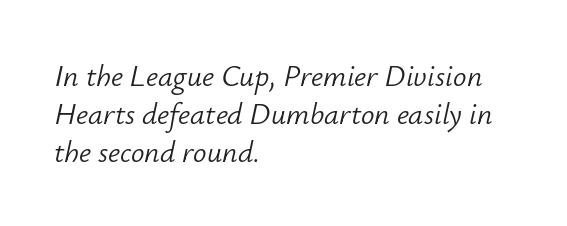
{"italic": "yes", "lean": "right", "slant_degrees": 12, "bold": "no", "weight": "light", "width": "normal", "stroke_contrast": "low", "x_height": "small", "monospaced": "no", "underline": "no", "align": "left", "line_spacing": "normal", "line_spacing_ratio": 1.27, "letter_spacing": "normal", "letter_spacing_em": 0.0, "glyph_px": 30}
